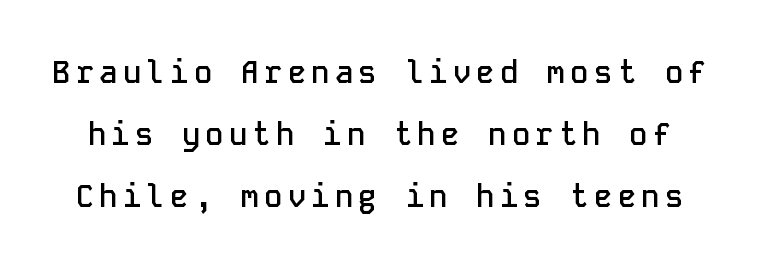
Think of a typewriter: that constant character pitch is what you see here. Regarding serifs, this sample does without them. Notice the strokes are somewhat thickened but not fully heavy: this is a semibold. Every stem runs plumb, perpendicular to the baseline.
